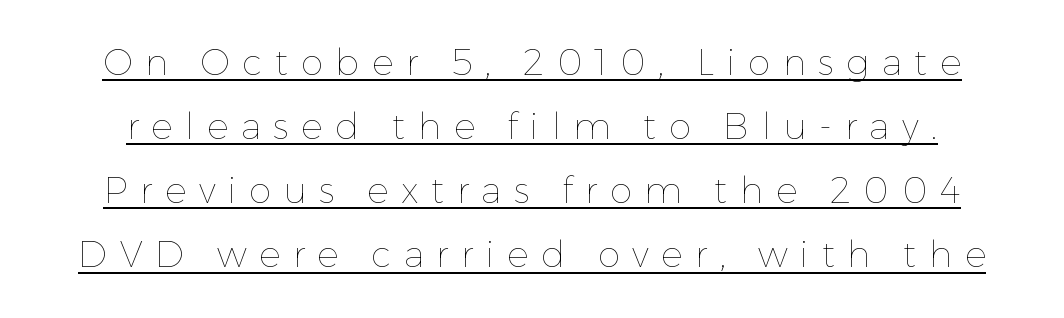
{"italic": "no", "bold": "no", "weight": "thin", "width": "normal", "stroke_contrast": "low", "x_height": "medium", "monospaced": "no", "underline": "yes", "line_spacing_ratio": 1.78, "letter_spacing": "wide", "letter_spacing_em": 0.35, "glyph_px": 36}
